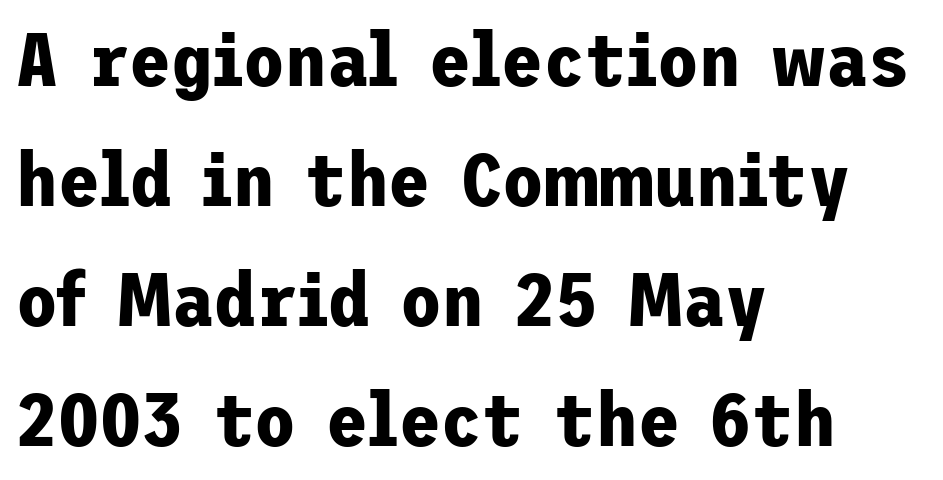
{"serif": "no", "italic": "no", "bold": "yes", "weight": "bold", "width": "normal", "stroke_contrast": "low", "x_height": "medium", "underline": "no", "align": "left", "line_spacing": "normal", "line_spacing_ratio": 1.58, "letter_spacing": "normal", "letter_spacing_em": 0.0, "glyph_px": 76}
